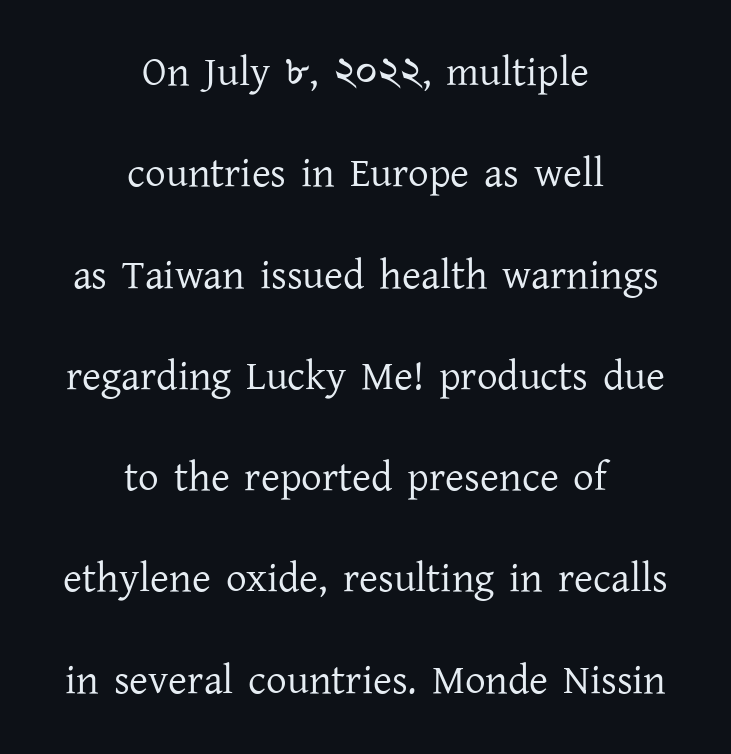
The image shows 41 px regular-weight serif type, upright; set centered, loose line spacing (2.47x), normal letter spacing, not underlined; low stroke contrast and a medium x-height.
